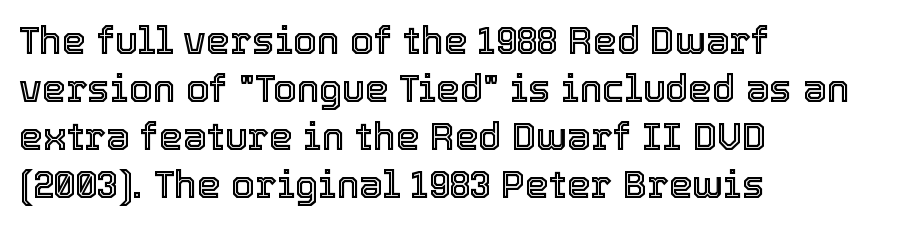
The image shows 38 px text type, upright; set left-aligned, normal line spacing (1.26x), normal letter spacing, not underlined; a medium x-height.
